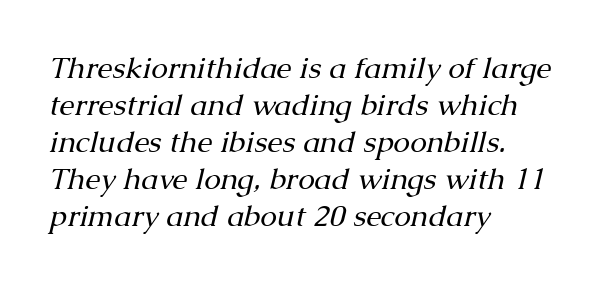
{"serif": "yes", "italic": "yes", "lean": "right", "slant_degrees": 13, "bold": "no", "weight": "regular", "width": "normal", "stroke_contrast": "medium", "x_height": "medium", "monospaced": "no", "underline": "no", "align": "left", "line_spacing_ratio": 1.23, "letter_spacing": "normal", "letter_spacing_em": 0.0, "glyph_px": 30}
